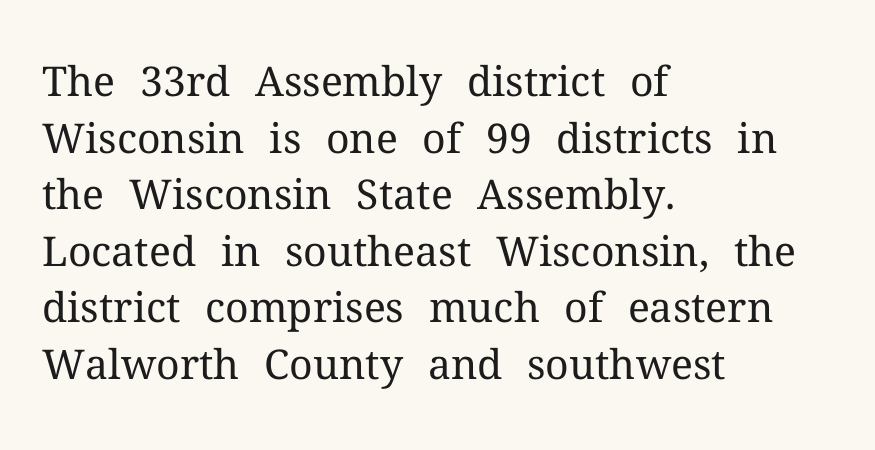
Q: Is the text bold? A: No.
Q: Is the text italic (slanted)? A: No, it is upright.
Q: Is the typeface a serif or a sans-serif typeface? A: Serif.
Q: Is the text underlined? A: No.
Q: How is the paragraph aligned? A: Left-aligned.
Q: Is the spacing between letters normal or unusually wide? A: Normal.
Q: Is the spacing between lines tight, normal or loose? A: Normal.
Q: Width (condensed, normal, or wide)? A: Normal.
Q: Stroke contrast? A: Medium.
Q: x-height? A: Medium.
Q: Monospaced? A: No.
